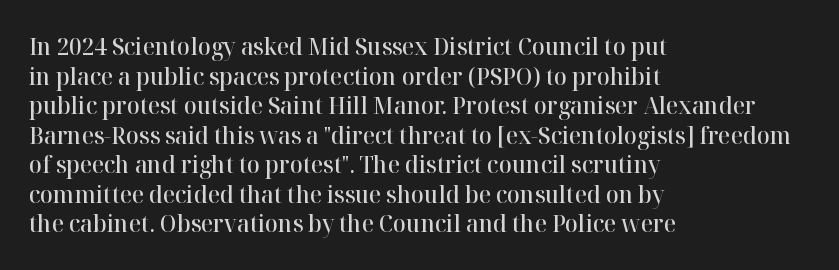
{"italic": "no", "bold": "semi", "underline": "no", "align": "left", "line_spacing_ratio": 1.23, "letter_spacing": "normal", "letter_spacing_em": 0.0, "glyph_px": 24}
